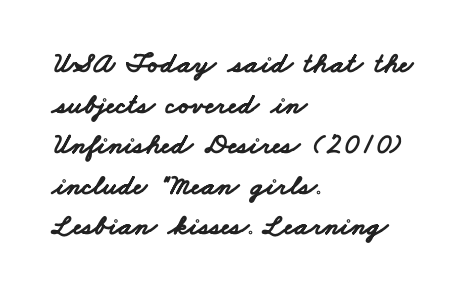
The image shows 29 px bold, wide sans-serif type; set left-aligned, normal line spacing (1.4x), normal letter spacing, not underlined; low stroke contrast and a small x-height.
